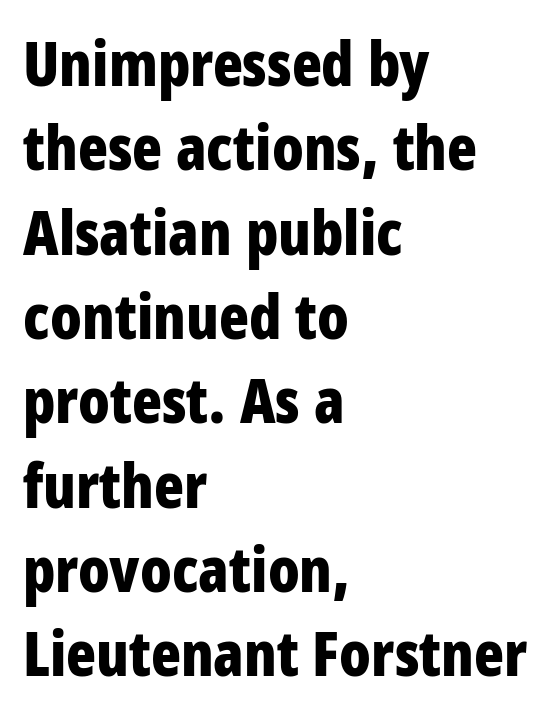
Q: Is the text bold? A: Yes.
Q: Is the text italic (slanted)? A: No, it is upright.
Q: Is the typeface a serif or a sans-serif typeface? A: Sans-serif.
Q: Is the text underlined? A: No.
Q: How is the paragraph aligned? A: Left-aligned.
Q: Is the spacing between letters normal or unusually wide? A: Normal.
Q: Is the spacing between lines tight, normal or loose? A: Normal.
Q: Width (condensed, normal, or wide)? A: Condensed.
Q: Stroke contrast? A: Low.
Q: x-height? A: Large.
Q: Monospaced? A: No.
